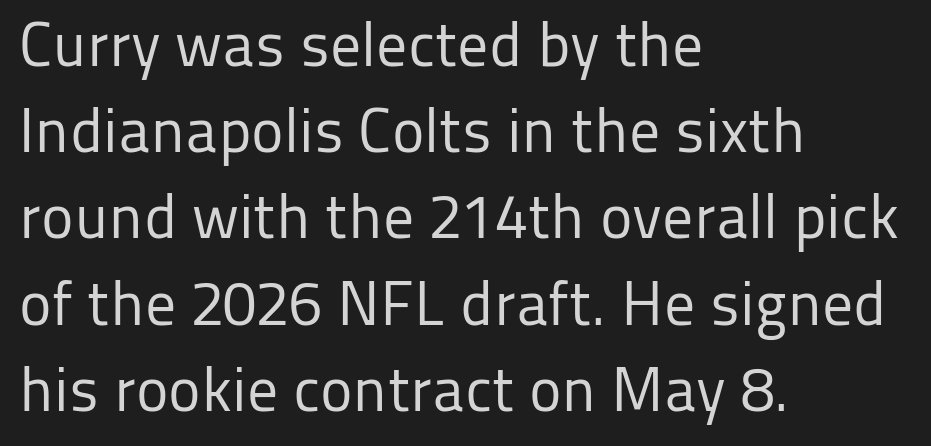
The image shows 62 px regular-weight sans-serif type, upright; set left-aligned, normal line spacing (1.39x), normal letter spacing, not underlined; low stroke contrast and a medium x-height.
